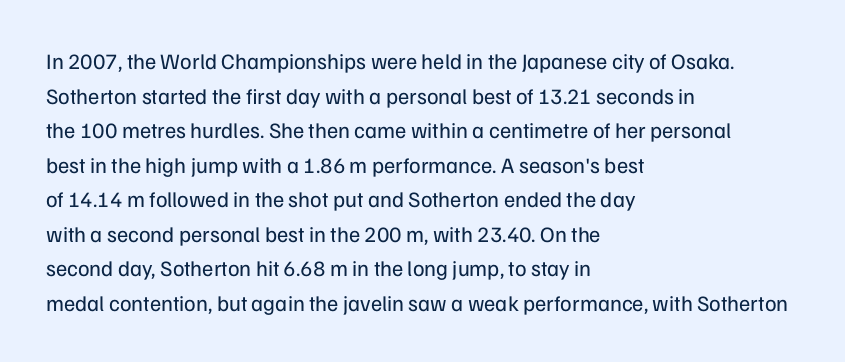
Which margin do the lines hug? The left one — the right edge is uneven. This is roman type, the default non-slanted kind. Summary of vertical rhythm: regular, with standard interline spacing. These glyphs show unthickened strokes, regular width or finer. The rendering keeps characters at their native spacing. The gap between lines stays unmarked.
